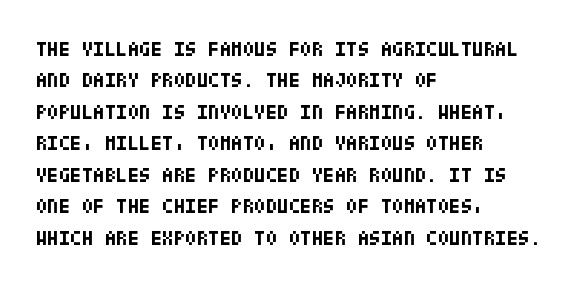
{"italic": "no", "bold": "yes", "underline": "no", "align": "left", "line_spacing": "normal", "line_spacing_ratio": 1.5, "letter_spacing": "normal", "letter_spacing_em": 0.0, "glyph_px": 21}
